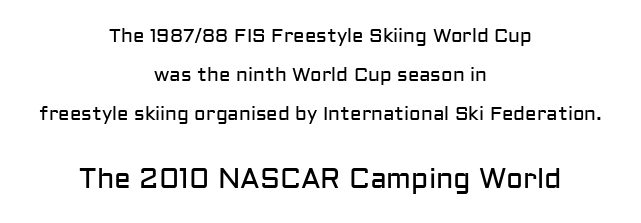
Q: Is the text bold? A: No.
Q: Is the text italic (slanted)? A: No, it is upright.
Q: Is the typeface a serif or a sans-serif typeface? A: Sans-serif.
Q: Is the text underlined? A: No.
Q: How is the paragraph aligned? A: Centered.
Q: Is the spacing between letters normal or unusually wide? A: Normal.
Q: Is the spacing between lines tight, normal or loose? A: Loose.
Q: Which block of text is set in a larger size, the first (top) or the second (bottom)? A: The second (bottom) one.
Q: Width (condensed, normal, or wide)? A: Normal.
Q: Stroke contrast? A: Low.
Q: x-height? A: Medium.
Q: Monospaced? A: No.
